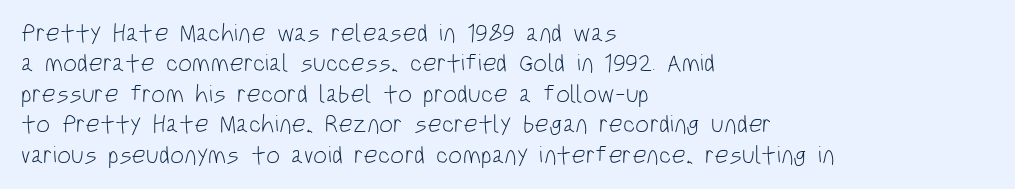
Nope, not italic — everything's standing straight. Only glyphs here, with clear space below each row. Leftover space on each line is placed entirely after the last word. The gaps between neighbouring characters are ordinary and unremarkable. A light-to-regular cut is what we see here.
